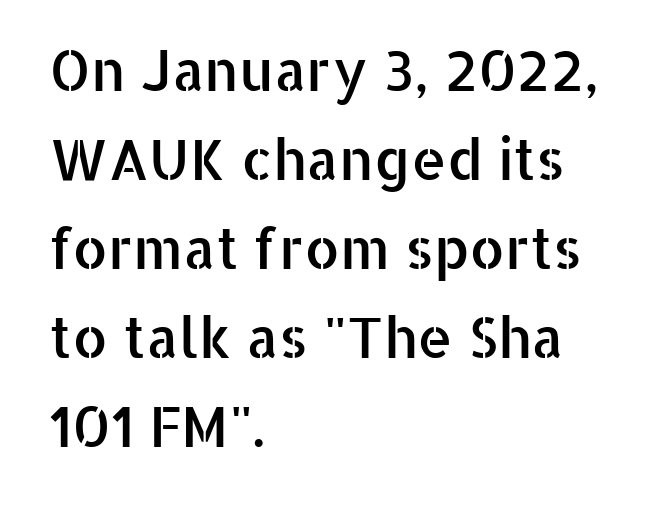
The rows are spaced the way most documents space them. Beneath every word, the page is bare. Is there any slant? The stems are plumb. Do the characters align in a grid? No, the font is proportional. In CSS terms this would be text-align: left. A sans-serif font was chosen for this passage.
